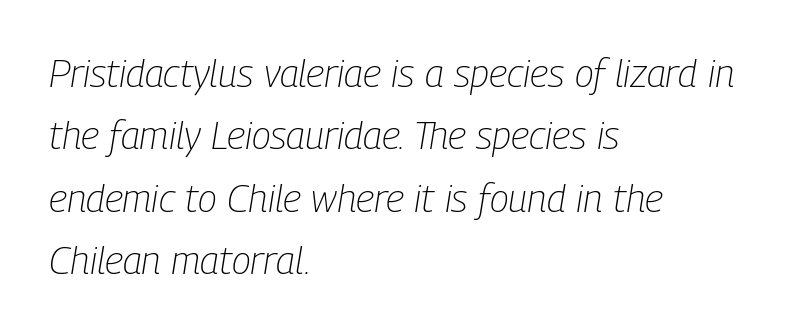
Which margin do the lines hug? The left one — the right edge is uneven. Descenders are the only things crossing below the line. Evenly set lines give the paragraph a standard silhouette. When letters slant like this, we call the style italic.
